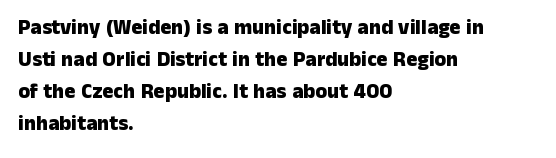
{"italic": "no", "bold": "yes", "underline": "no", "align": "left", "line_spacing": "normal", "line_spacing_ratio": 1.52, "letter_spacing": "normal", "letter_spacing_em": 0.0, "glyph_px": 21}
